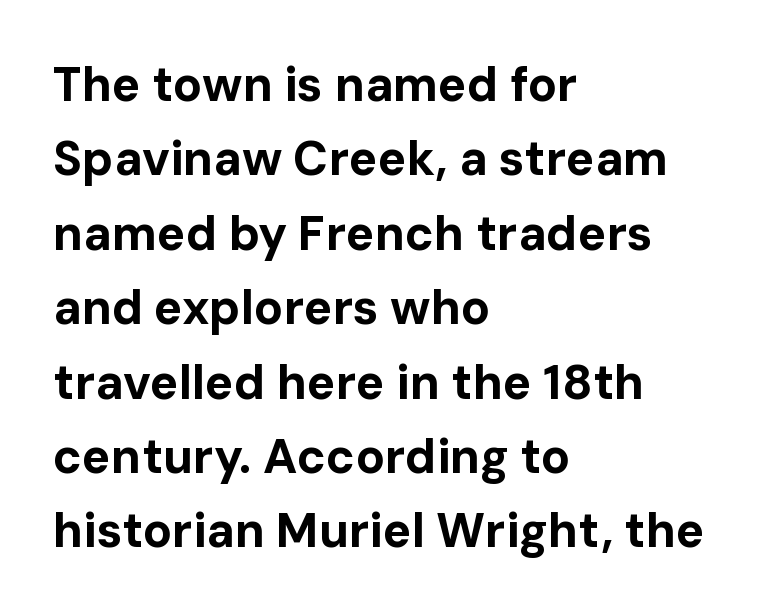
Nobody drew a line under any word here. The rendering uses natural spacing where letterforms have individual widths. The strokes are fattened all the way to bold. Where is the straight margin? On the left. The font's upright variant was chosen for this text.
